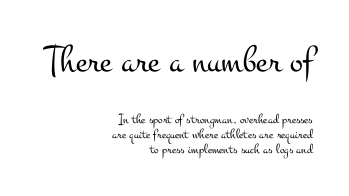
The image shows 39 px light, wide type; set right-aligned, tight line spacing (1.09x), normal letter spacing, not underlined; the first (top) block is 2.79x larger; medium stroke contrast and a small x-height.
